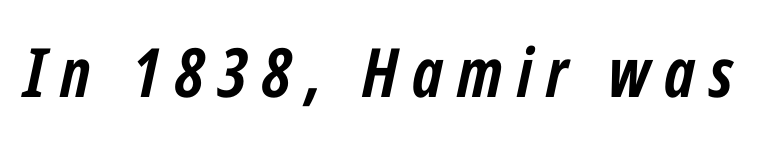
Q: Is the text bold? A: Yes.
Q: Is the text italic (slanted)? A: Yes, it leans right by about 12 degrees.
Q: Is the text underlined? A: No.
Q: Is the spacing between letters normal or unusually wide? A: Unusually wide.
Q: Width (condensed, normal, or wide)? A: Condensed.
Q: Stroke contrast? A: Low.
Q: x-height? A: Medium.
Q: Monospaced? A: No.
